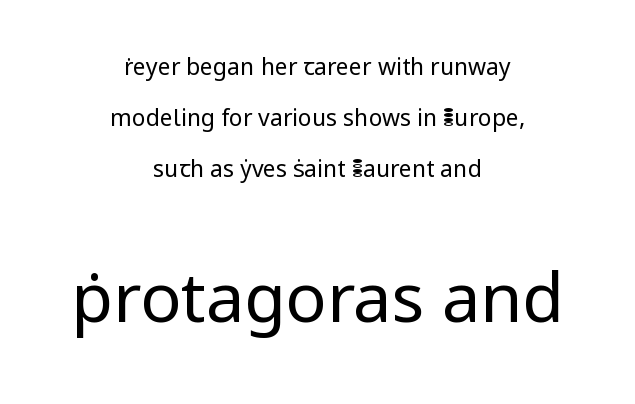
Characters follow at the spacing the type designer built in. The following chunk of copy outweighs the initial chunk in type size. Font category for this specimen: sans-serif. The lettering holds an erect, upright posture throughout. The space directly below the letters is spotless. Think standard paragraph weight, or any step lighter than that.
